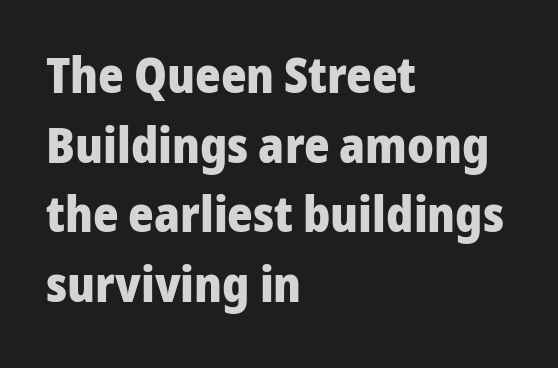
{"serif": "no", "italic": "no", "bold": "yes", "weight": "heavy", "width": "normal", "stroke_contrast": "low", "x_height": "medium", "monospaced": "no", "underline": "no", "align": "left", "line_spacing": "normal", "line_spacing_ratio": 1.42, "letter_spacing": "normal", "letter_spacing_em": 0.0, "glyph_px": 49}
